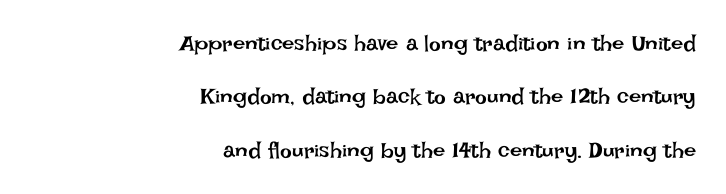
{"italic": "no", "bold": "no", "underline": "no", "align": "right", "line_spacing": "loose", "line_spacing_ratio": 2.43, "letter_spacing": "normal", "letter_spacing_em": 0.0, "glyph_px": 22}
